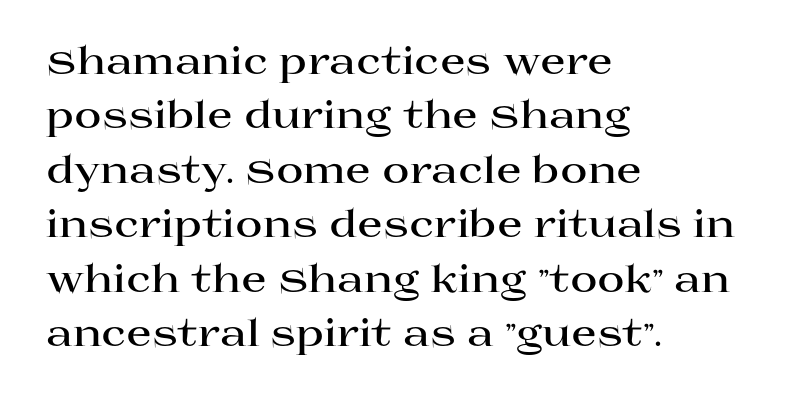
{"serif": "yes", "italic": "no", "bold": "yes", "weight": "bold", "width": "wide", "stroke_contrast": "high", "x_height": "large", "monospaced": "no", "underline": "no", "align": "left", "line_spacing": "normal", "line_spacing_ratio": 1.47, "letter_spacing": "normal", "letter_spacing_em": 0.0, "glyph_px": 37}
